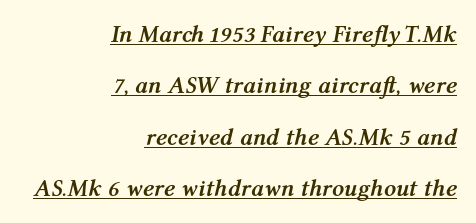
The image shows 24 px bold type, italic (leaning right); set right-aligned, loose line spacing (2.14x), normal letter spacing, underlined.
